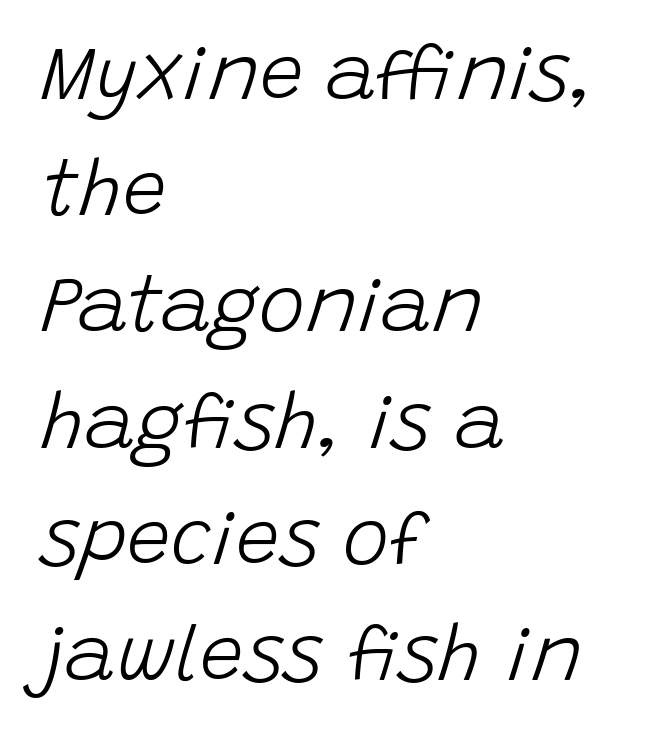
Q: Is the text bold? A: No.
Q: Is the text italic (slanted)? A: Yes, it leans right by about 15 degrees.
Q: Is the text underlined? A: No.
Q: How is the paragraph aligned? A: Left-aligned.
Q: Is the spacing between letters normal or unusually wide? A: Normal.
Q: Is the spacing between lines tight, normal or loose? A: Normal.
Q: Width (condensed, normal, or wide)? A: Normal.
Q: Stroke contrast? A: Low.
Q: x-height? A: Large.
Q: Monospaced? A: No.
